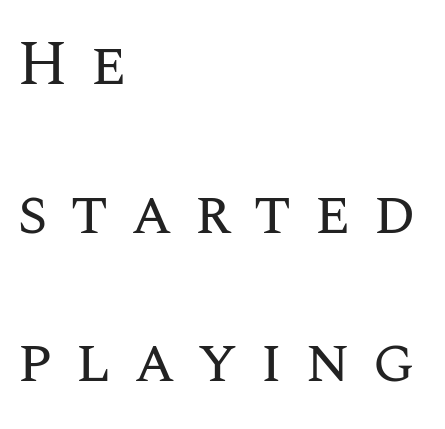
{"italic": "no", "bold": "no", "weight": "regular", "width": "normal", "stroke_contrast": "medium", "x_height": "large", "monospaced": "no", "underline": "no", "align": "left", "line_spacing": "loose", "line_spacing_ratio": 2.36, "letter_spacing": "wide", "letter_spacing_em": 0.35, "glyph_px": 63}
